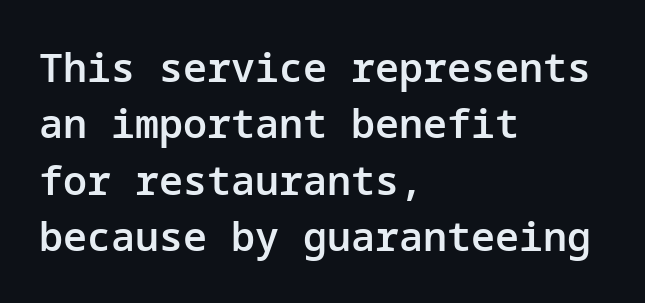
{"serif": "no", "italic": "no", "bold": "semi", "weight": "semibold", "width": "normal", "stroke_contrast": "low", "x_height": "medium", "underline": "no", "align": "left", "line_spacing": "normal", "line_spacing_ratio": 1.41, "letter_spacing": "normal", "letter_spacing_em": 0.0, "glyph_px": 40}
